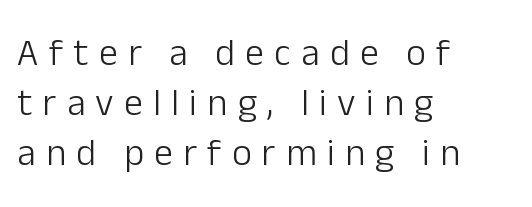
{"serif": "no", "italic": "no", "bold": "no", "weight": "light", "width": "normal", "stroke_contrast": "low", "x_height": "medium", "monospaced": "no", "underline": "no", "align": "left", "line_spacing": "normal", "line_spacing_ratio": 1.32, "letter_spacing": "wide", "letter_spacing_em": 0.27, "glyph_px": 38}
